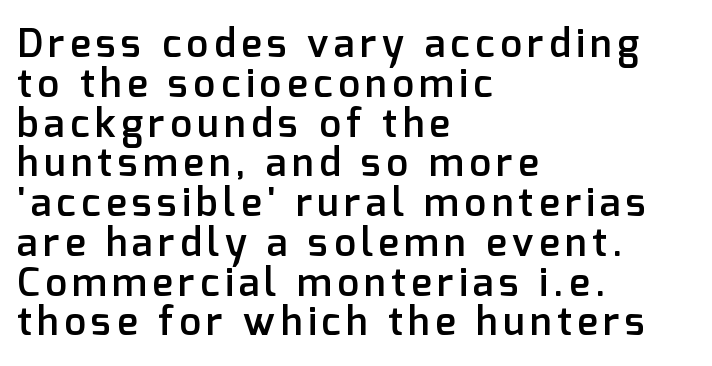
The lines are quadded left. No word sits above an underline. The typography opts for an upright posture over an oblique one. A bit beefed up — I'd call it semibold rather than bold. Leading: reduced. The face used here is proportionally spaced, like ordinary book or web type.
